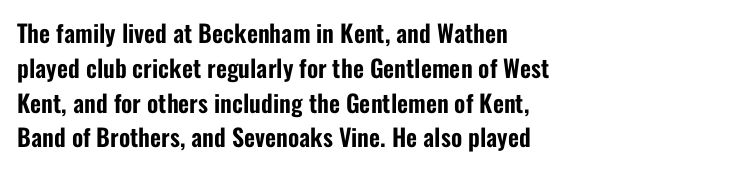
Q: Is the text italic (slanted)? A: No, it is upright.
Q: Is the text underlined? A: No.
Q: How is the paragraph aligned? A: Left-aligned.
Q: Is the spacing between letters normal or unusually wide? A: Normal.
Q: Is the spacing between lines tight, normal or loose? A: Normal.
